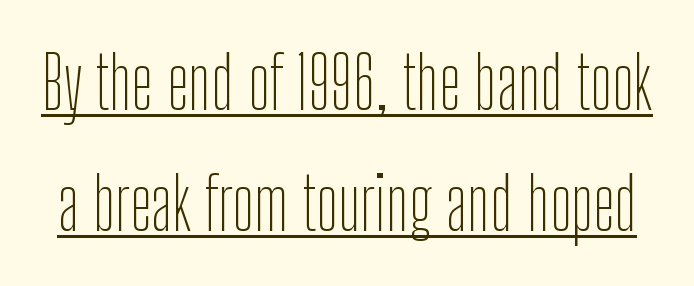
{"serif": "no", "italic": "no", "bold": "no", "weight": "thin", "width": "condensed", "stroke_contrast": "low", "x_height": "medium", "monospaced": "no", "underline": "yes", "line_spacing": "normal", "line_spacing_ratio": 1.66, "letter_spacing": "normal", "letter_spacing_em": 0.0, "glyph_px": 73}
